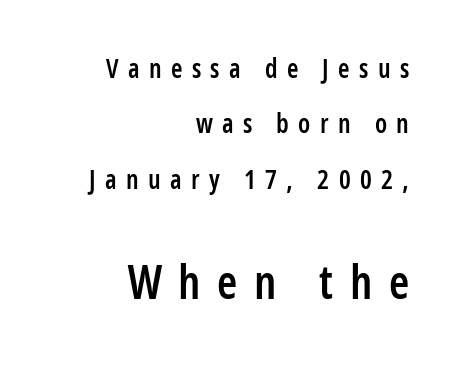
Q: Is the text bold? A: Semi-bold.
Q: Is the text italic (slanted)? A: No, it is upright.
Q: Is the typeface a serif or a sans-serif typeface? A: Sans-serif.
Q: Is the text underlined? A: No.
Q: How is the paragraph aligned? A: Right-aligned.
Q: Is the spacing between letters normal or unusually wide? A: Unusually wide.
Q: Is the spacing between lines tight, normal or loose? A: Loose.
Q: Which block of text is set in a larger size, the first (top) or the second (bottom)? A: The second (bottom) one.
Q: Width (condensed, normal, or wide)? A: Condensed.
Q: Stroke contrast? A: Low.
Q: x-height? A: Medium.
Q: Monospaced? A: No.
